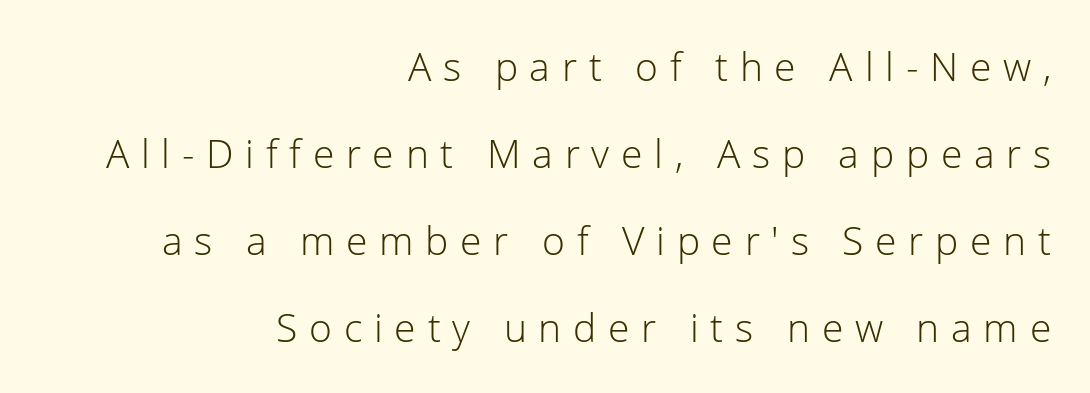
Q: Is the text bold? A: No.
Q: Is the text italic (slanted)? A: No, it is upright.
Q: Is the typeface a serif or a sans-serif typeface? A: Sans-serif.
Q: Is the text underlined? A: No.
Q: How is the paragraph aligned? A: Right-aligned.
Q: Is the spacing between letters normal or unusually wide? A: Unusually wide.
Q: Is the spacing between lines tight, normal or loose? A: Loose.
Q: Width (condensed, normal, or wide)? A: Normal.
Q: Stroke contrast? A: Low.
Q: x-height? A: Medium.
Q: Monospaced? A: No.
